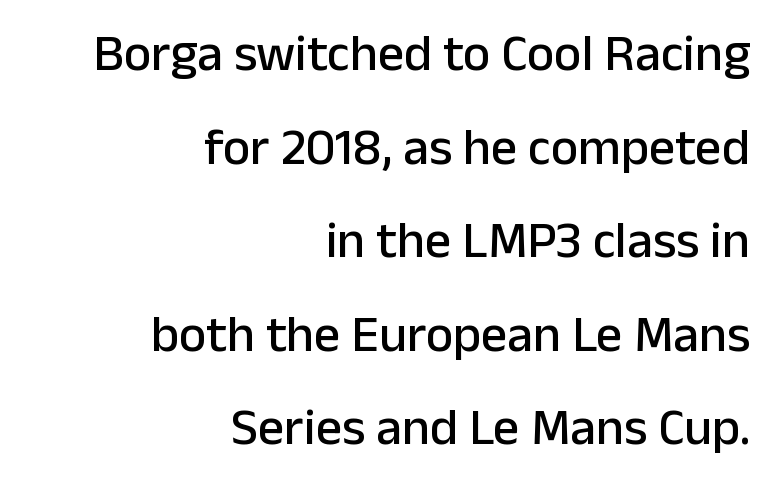
{"serif": "no", "italic": "no", "width": "normal", "stroke_contrast": "low", "x_height": "medium", "monospaced": "no", "underline": "no", "align": "right", "line_spacing_ratio": 1.8, "letter_spacing": "normal", "letter_spacing_em": 0.0, "glyph_px": 52}
